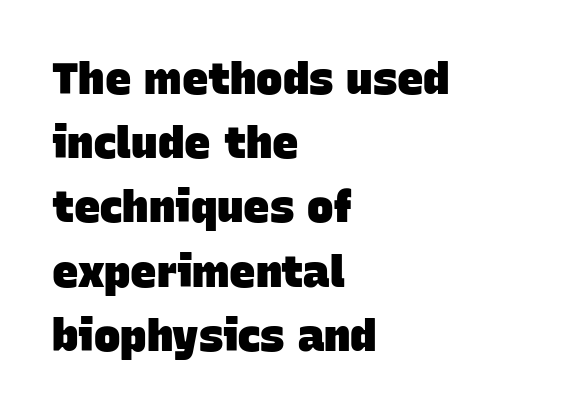
The image shows 44 px heavy sans-serif type; set left-aligned, normal line spacing (1.46x), normal letter spacing, not underlined; low stroke contrast and a large x-height.
